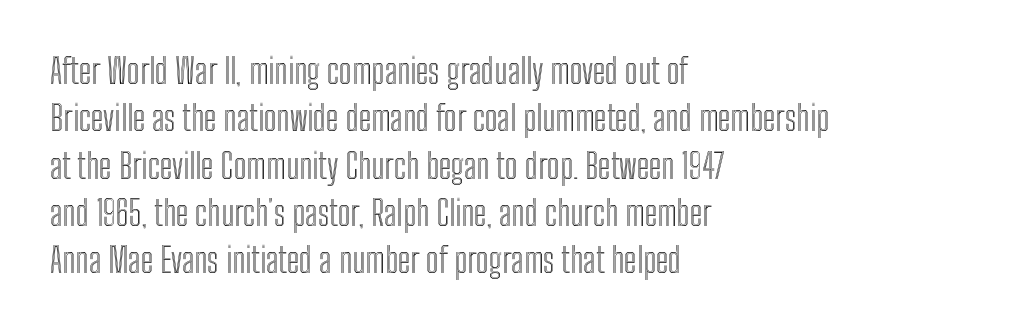
{"italic": "no", "width": "condensed", "x_height": "medium", "monospaced": "no", "underline": "no", "align": "left", "line_spacing": "normal", "line_spacing_ratio": 1.39, "letter_spacing": "normal", "letter_spacing_em": 0.0, "glyph_px": 34}
